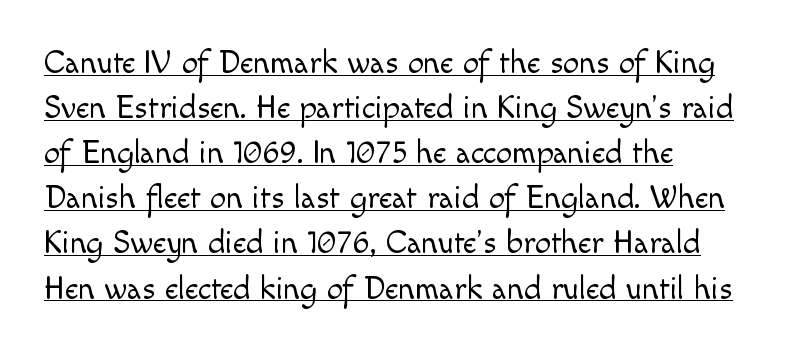
The image shows 32 px light sans-serif type, upright; set left-aligned, normal line spacing (1.41x), normal letter spacing, underlined; a small x-height.
